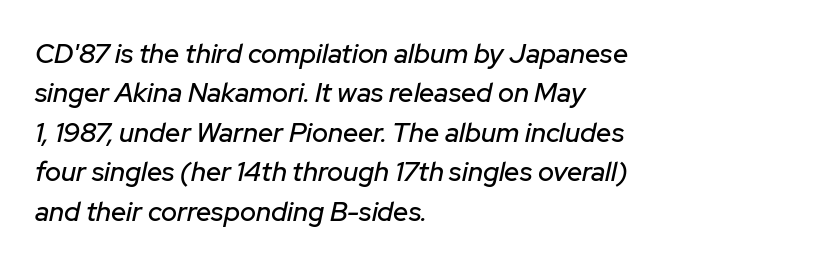
{"italic": "yes", "lean": "right", "slant_degrees": 12, "underline": "no", "align": "left", "line_spacing": "normal", "line_spacing_ratio": 1.46, "letter_spacing": "normal", "letter_spacing_em": 0.0, "glyph_px": 27}
